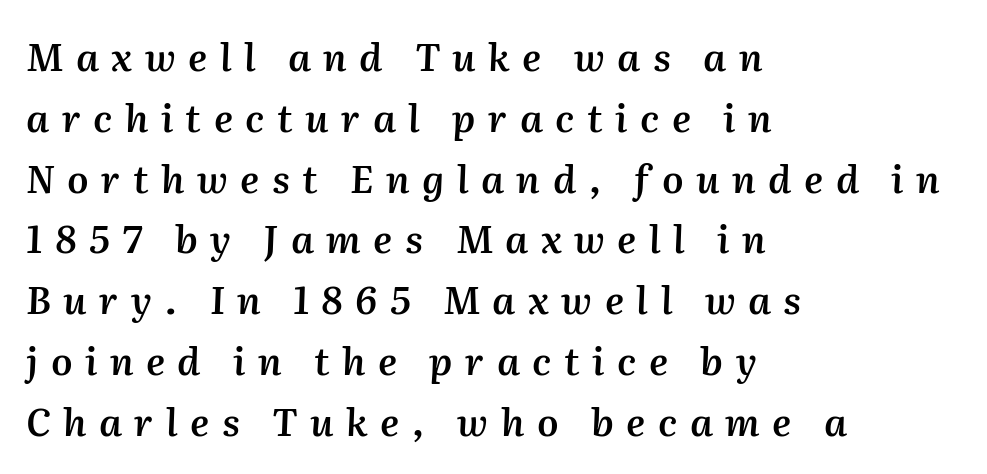
{"italic": "yes", "lean": "right", "slant_degrees": 2, "bold": "semi", "weight": "semibold", "width": "normal", "stroke_contrast": "medium", "x_height": "medium", "monospaced": "no", "underline": "no", "align": "left", "line_spacing": "normal", "line_spacing_ratio": 1.6, "letter_spacing": "wide", "letter_spacing_em": 0.33, "glyph_px": 38}
